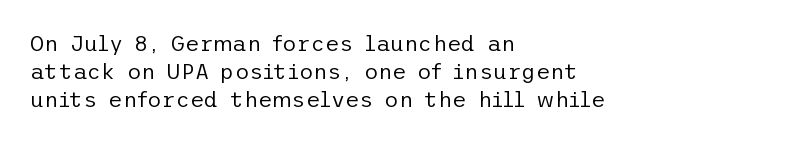
Q: Is the text bold? A: No.
Q: Is the text italic (slanted)? A: No, it is upright.
Q: Is the text underlined? A: No.
Q: How is the paragraph aligned? A: Left-aligned.
Q: Is the spacing between letters normal or unusually wide? A: Normal.
Q: Is the spacing between lines tight, normal or loose? A: Normal.
